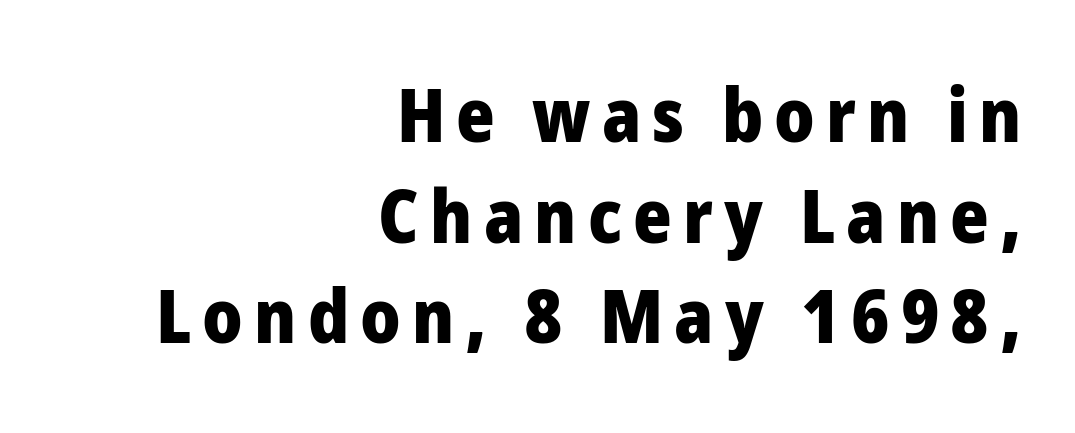
Q: Is the text bold? A: Yes.
Q: Is the text italic (slanted)? A: No, it is upright.
Q: Is the typeface a serif or a sans-serif typeface? A: Sans-serif.
Q: Is the text underlined? A: No.
Q: How is the paragraph aligned? A: Right-aligned.
Q: Is the spacing between lines tight, normal or loose? A: Normal.
Q: Width (condensed, normal, or wide)? A: Normal.
Q: Stroke contrast? A: Low.
Q: x-height? A: Medium.
Q: Monospaced? A: No.
